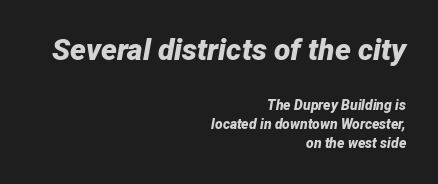
Character widths vary here, with narrow letters taking less room than wide ones. Compare the two chunks: the upper has the greater cap height. Tracking value appears to be zero — textbook default spacing. The baseline area is clear. Quick note: italic.
